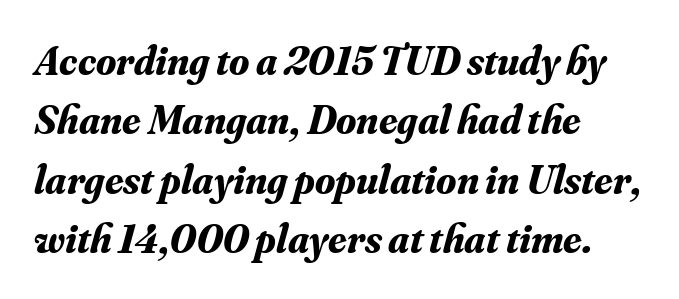
Every letter is thick-stroked: bold, no question. The zone under the glyphs is completely vacant. Font category for this specimen: serif. Interline gaps are of average width in this sample. Varying glyph widths throughout — classic text-font behaviour. When letters slant like this, we call the style italic.
